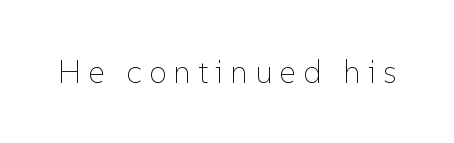
{"italic": "no", "bold": "no", "weight": "thin", "width": "normal", "stroke_contrast": "low", "x_height": "medium", "monospaced": "no", "underline": "no", "letter_spacing": "wide", "letter_spacing_em": 0.22, "glyph_px": 32}
